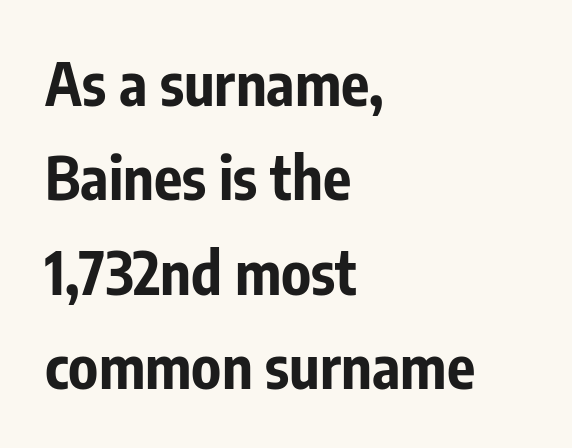
{"serif": "no", "italic": "no", "bold": "yes", "weight": "bold", "width": "condensed", "stroke_contrast": "low", "x_height": "medium", "monospaced": "no", "underline": "no", "align": "left", "line_spacing": "normal", "line_spacing_ratio": 1.6, "letter_spacing": "normal", "letter_spacing_em": 0.0, "glyph_px": 59}
